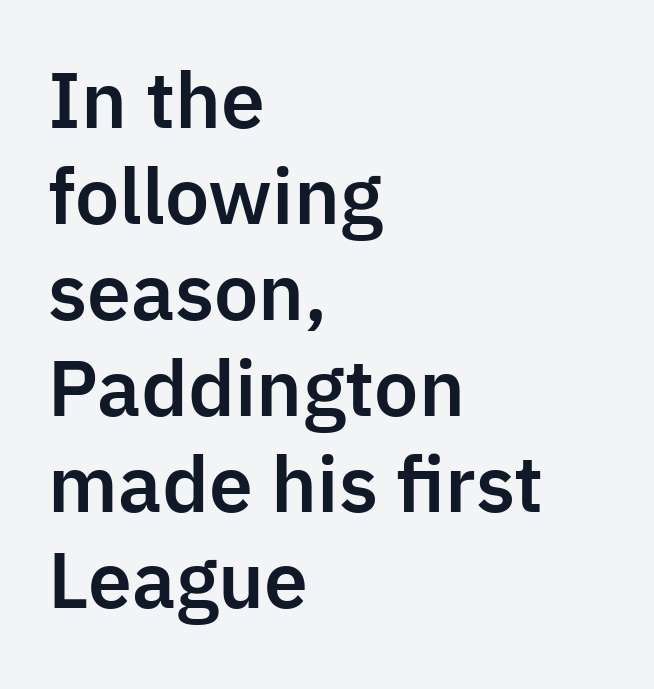
{"serif": "no", "italic": "no", "width": "normal", "stroke_contrast": "low", "x_height": "medium", "monospaced": "no", "underline": "no", "align": "left", "line_spacing": "normal", "line_spacing_ratio": 1.28, "letter_spacing": "normal", "letter_spacing_em": 0.0, "glyph_px": 75}
